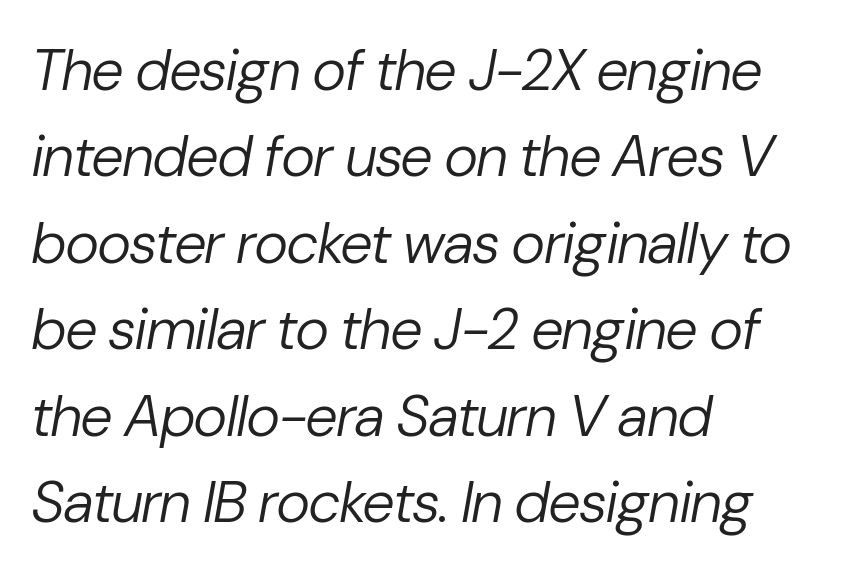
The image shows 58 px regular-weight type, italic (leaning right); set left-aligned, normal line spacing (1.49x), normal letter spacing, not underlined; low stroke contrast and a medium x-height.
